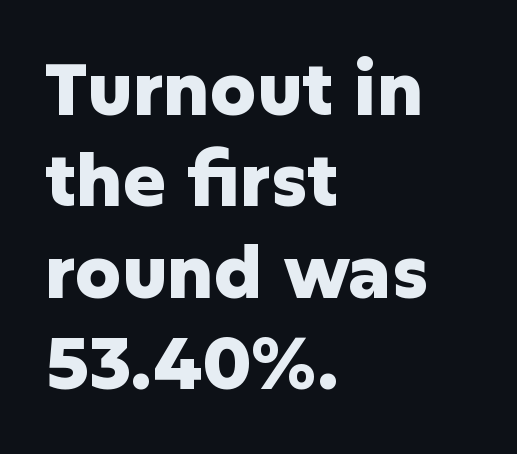
{"serif": "no", "italic": "no", "bold": "yes", "weight": "heavy", "width": "normal", "stroke_contrast": "low", "x_height": "medium", "monospaced": "no", "underline": "no", "align": "left", "line_spacing": "normal", "line_spacing_ratio": 1.27, "letter_spacing": "normal", "letter_spacing_em": 0.0, "glyph_px": 72}
